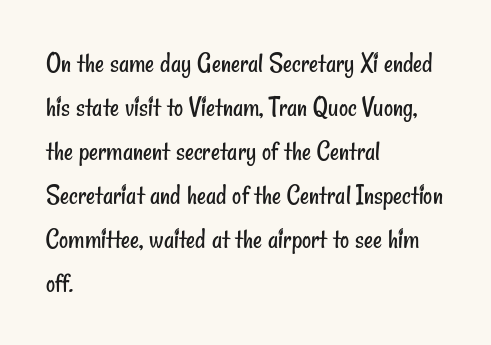
The image shows 28 px regular-weight, condensed sans-serif type; set left-aligned, normal line spacing (1.57x), normal letter spacing, not underlined; low stroke contrast and a small x-height.
